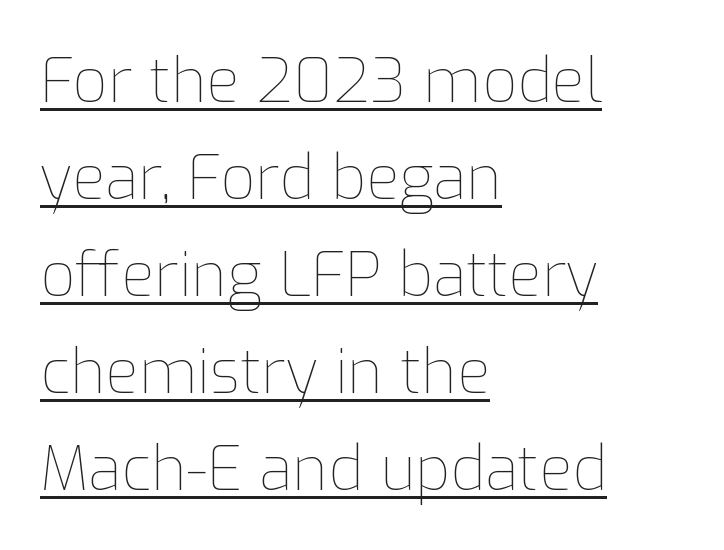
Q: Is the text bold? A: No.
Q: Is the text italic (slanted)? A: No, it is upright.
Q: Is the text underlined? A: Yes.
Q: How is the paragraph aligned? A: Left-aligned.
Q: Is the spacing between letters normal or unusually wide? A: Normal.
Q: Is the spacing between lines tight, normal or loose? A: Normal.
Q: Width (condensed, normal, or wide)? A: Normal.
Q: Stroke contrast? A: Low.
Q: x-height? A: Medium.
Q: Monospaced? A: No.
